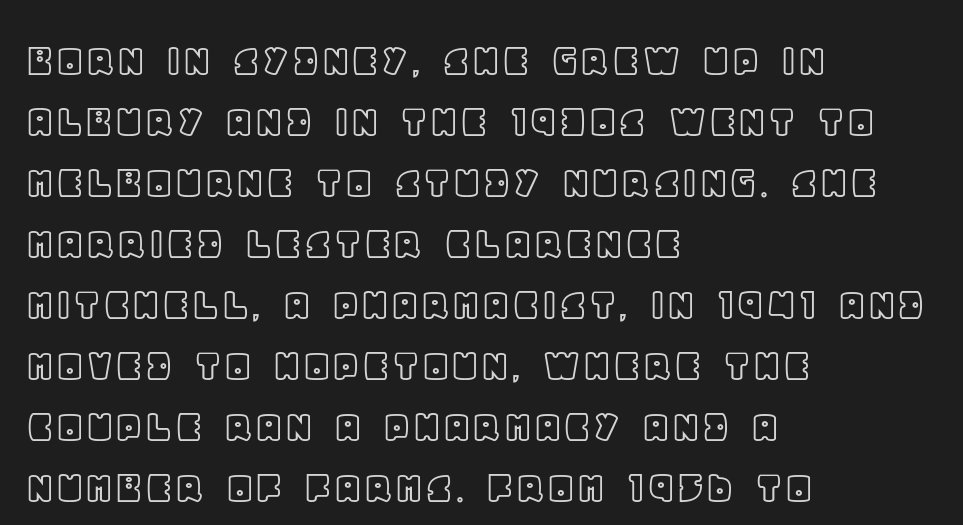
Q: Is the text italic (slanted)? A: No, it is upright.
Q: Is the text underlined? A: No.
Q: How is the paragraph aligned? A: Left-aligned.
Q: Is the spacing between letters normal or unusually wide? A: Normal.
Q: Is the spacing between lines tight, normal or loose? A: Normal.
Q: Width (condensed, normal, or wide)? A: Normal.
Q: x-height? A: Large.
Q: Monospaced? A: No.
